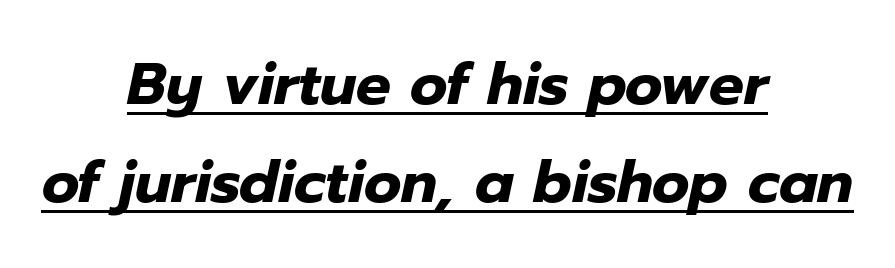
Q: Is the text bold? A: Yes.
Q: Is the text italic (slanted)? A: Yes, it leans right by about 12 degrees.
Q: Is the text underlined? A: Yes.
Q: How is the paragraph aligned? A: Centered.
Q: Is the spacing between letters normal or unusually wide? A: Normal.
Q: Is the spacing between lines tight, normal or loose? A: Normal.
Q: Width (condensed, normal, or wide)? A: Normal.
Q: Stroke contrast? A: Low.
Q: x-height? A: Medium.
Q: Monospaced? A: No.
